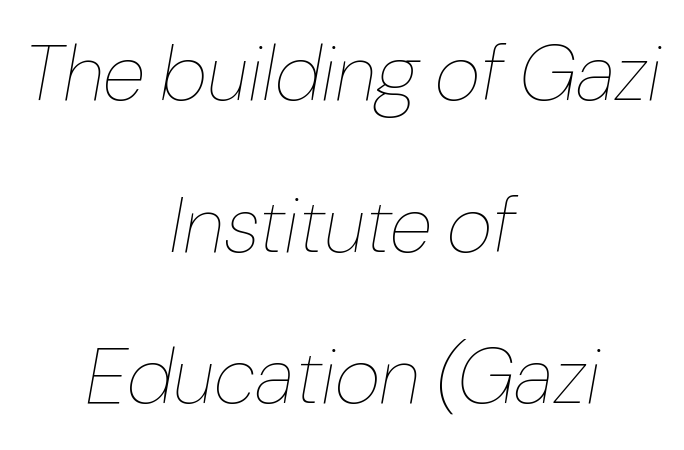
Students, note that the glyphs here touch the page at normal intervals. The letters advance in unequal steps, a hallmark of proportional type. The rag falls on both sides of this text block equally. Characters are canted at an angle relative to the baseline's perpendicular.
